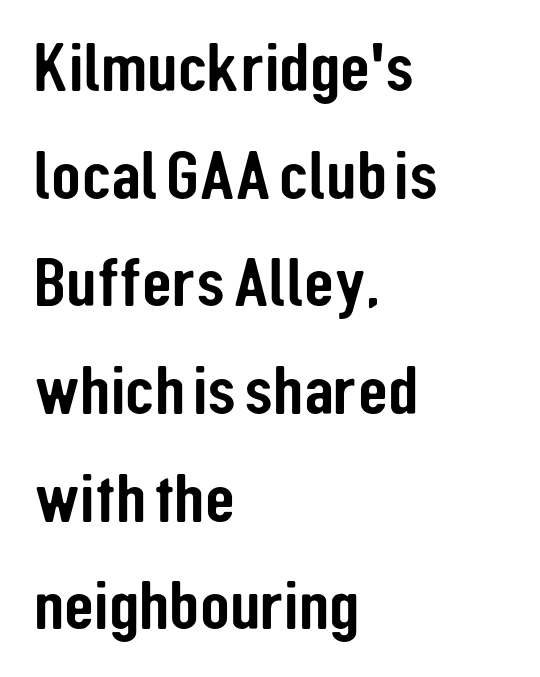
The image shows 69 px condensed sans-serif type, upright; set left-aligned, normal line spacing (1.56x), normal letter spacing, not underlined; low stroke contrast and a medium x-height.
